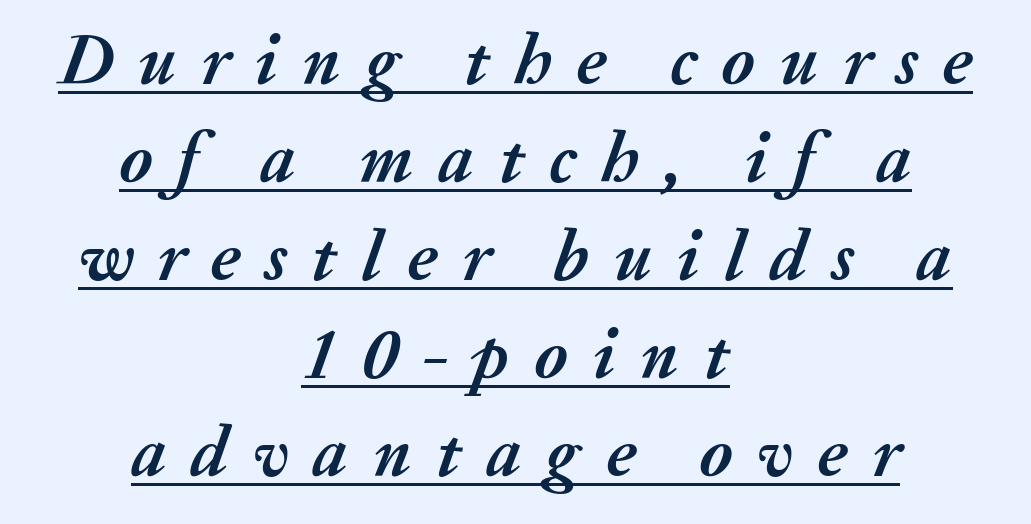
Q: Is the text bold? A: Yes.
Q: Is the text italic (slanted)? A: Yes, it leans right by about 20 degrees.
Q: Is the text underlined? A: Yes.
Q: How is the paragraph aligned? A: Centered.
Q: Is the spacing between letters normal or unusually wide? A: Unusually wide.
Q: Is the spacing between lines tight, normal or loose? A: Normal.
Q: Width (condensed, normal, or wide)? A: Normal.
Q: Stroke contrast? A: Medium.
Q: x-height? A: Medium.
Q: Monospaced? A: No.
